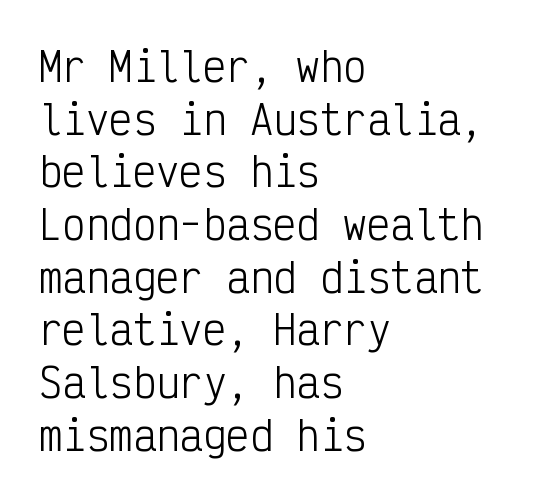
Q: Is the text bold? A: No.
Q: Is the text italic (slanted)? A: No, it is upright.
Q: Is the typeface a serif or a sans-serif typeface? A: Sans-serif.
Q: Is the text underlined? A: No.
Q: How is the paragraph aligned? A: Left-aligned.
Q: Is the spacing between letters normal or unusually wide? A: Normal.
Q: Is the spacing between lines tight, normal or loose? A: Normal.
Q: Width (condensed, normal, or wide)? A: Condensed.
Q: Stroke contrast? A: Low.
Q: x-height? A: Medium.
Q: Monospaced? A: Yes.
